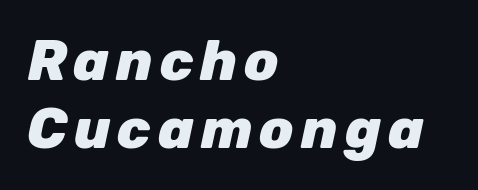
The image shows 56 px heavy type, italic (leaning right); set left-aligned, line spacing 1.22x, not underlined; low stroke contrast and a medium x-height.
